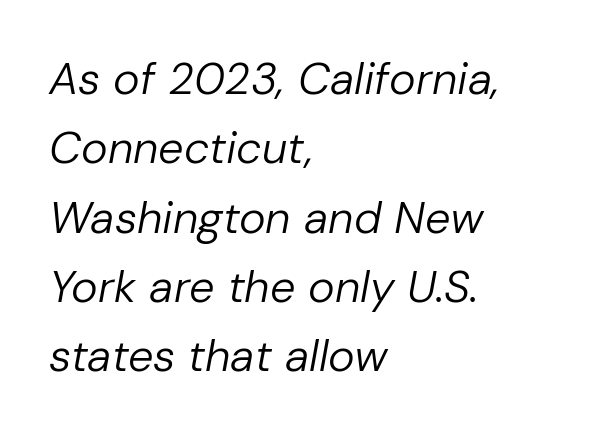
Q: Is the text bold? A: No.
Q: Is the text italic (slanted)? A: Yes, it leans right by about 10 degrees.
Q: Is the text underlined? A: No.
Q: How is the paragraph aligned? A: Left-aligned.
Q: Is the spacing between letters normal or unusually wide? A: Normal.
Q: Is the spacing between lines tight, normal or loose? A: Normal.
Q: Width (condensed, normal, or wide)? A: Normal.
Q: Stroke contrast? A: Low.
Q: x-height? A: Medium.
Q: Monospaced? A: No.
